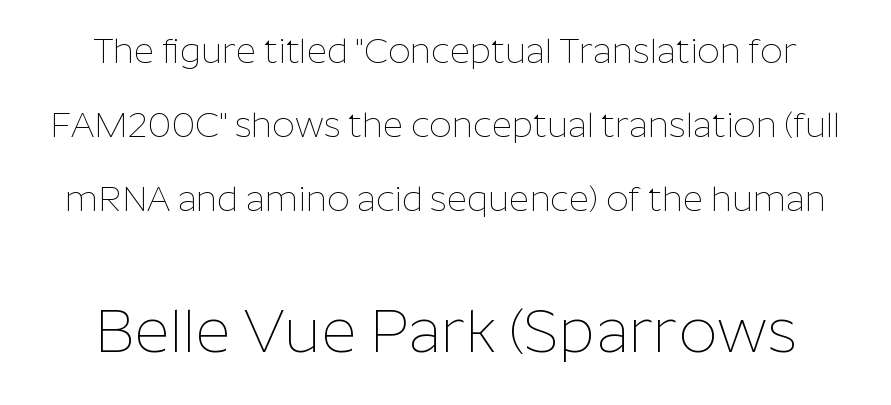
{"serif": "no", "italic": "no", "bold": "no", "weight": "thin", "width": "normal", "stroke_contrast": "low", "x_height": "medium", "monospaced": "no", "underline": "no", "line_spacing": "loose", "line_spacing_ratio": 2.11, "letter_spacing": "normal", "letter_spacing_em": 0.0, "larger_block": "second", "size_ratio": 1.74, "glyph_px": 61}
